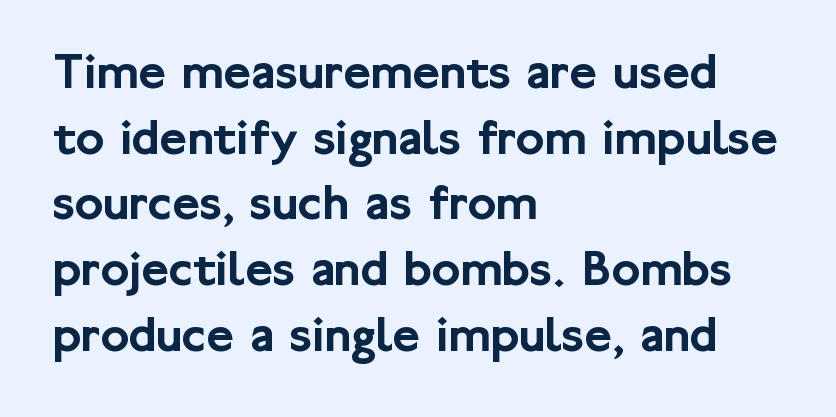
Q: Is the text italic (slanted)? A: No, it is upright.
Q: Is the typeface a serif or a sans-serif typeface? A: Sans-serif.
Q: Is the text underlined? A: No.
Q: How is the paragraph aligned? A: Left-aligned.
Q: Is the spacing between letters normal or unusually wide? A: Normal.
Q: Width (condensed, normal, or wide)? A: Normal.
Q: Stroke contrast? A: Low.
Q: x-height? A: Medium.
Q: Monospaced? A: No.
